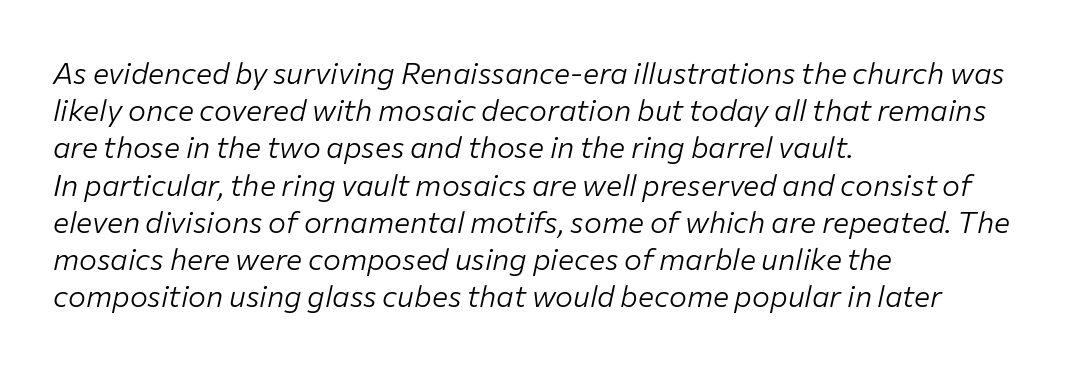
Q: Is the text bold? A: No.
Q: Is the text italic (slanted)? A: Yes, it leans right by about 12 degrees.
Q: Is the text underlined? A: No.
Q: How is the paragraph aligned? A: Left-aligned.
Q: Is the spacing between letters normal or unusually wide? A: Normal.
Q: Width (condensed, normal, or wide)? A: Normal.
Q: Stroke contrast? A: Low.
Q: x-height? A: Medium.
Q: Monospaced? A: No.
